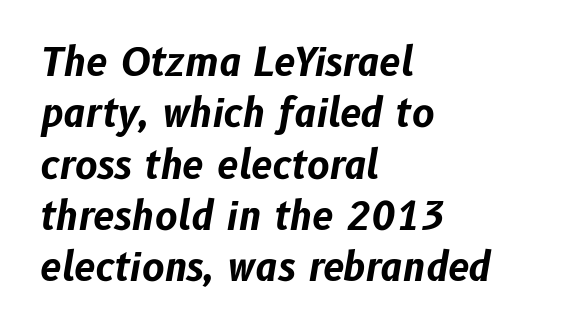
The image shows 38 px bold type, italic (leaning right); set left-aligned, normal line spacing (1.35x), normal letter spacing, not underlined; low stroke contrast and a medium x-height.
